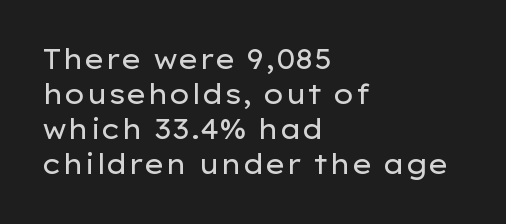
Style check: upright. Plain, unruled lines of type. The paragraph has a hard left edge and a soft right edge. This rendering leaves character spacing at its baseline value. A typesetter would call this leading conventional body-copy spacing. These glyphs show unthickened strokes, regular width or finer.
